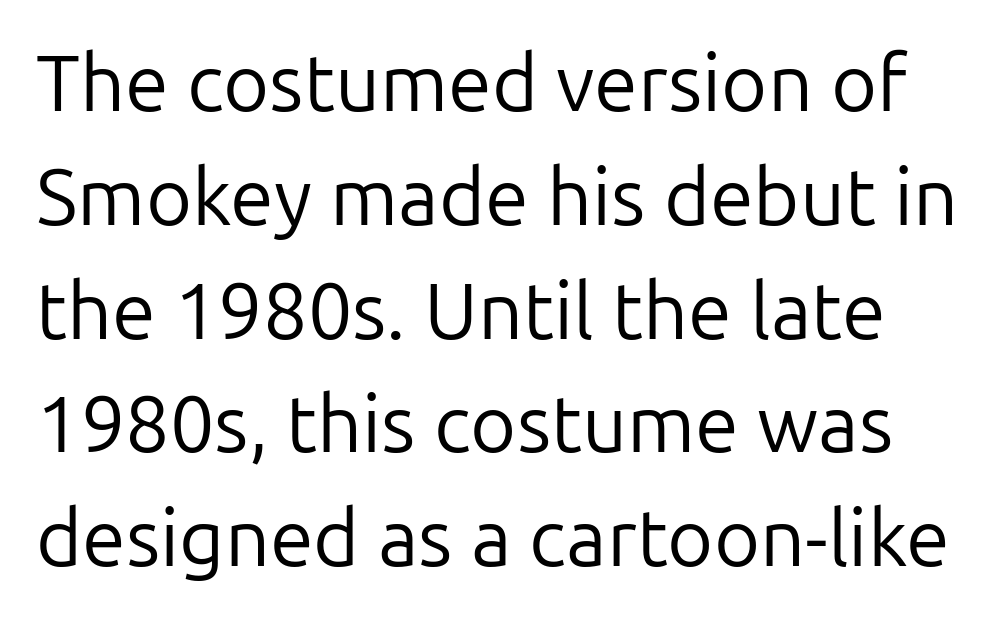
Short note: letters normally spaced. The passage shown is typed in a proportional face where columns would drift. Heaviness? Minimal to ordinary, like unemphasized prose. What kind of face is this? One without serifs — a sans. Underline: absent. Posture: upright roman.
